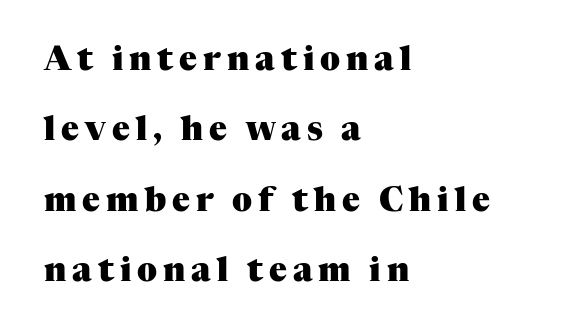
One-word summary of the alignment: left. Ascenders rise straight up at ninety degrees. Reading down the column, the eye jumps a long way to each next line. In terms of letterform style, serifs are clearly present. Is the type bold? Yes — the strokes are clearly thick and heavy.
